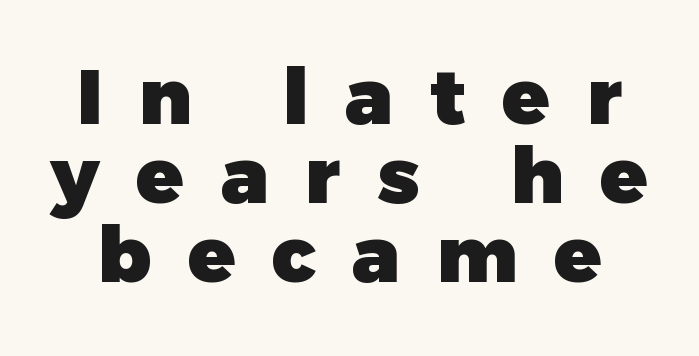
{"serif": "no", "italic": "no", "bold": "yes", "weight": "heavy", "width": "normal", "stroke_contrast": "low", "x_height": "medium", "monospaced": "no", "underline": "no", "line_spacing": "tight", "line_spacing_ratio": 1.01, "letter_spacing": "wide", "letter_spacing_em": 0.47, "glyph_px": 78}
